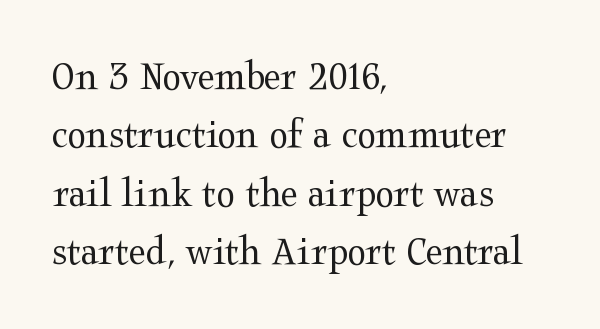
Q: Is the text bold? A: No.
Q: Is the text italic (slanted)? A: No, it is upright.
Q: Is the typeface a serif or a sans-serif typeface? A: Serif.
Q: Is the text underlined? A: No.
Q: How is the paragraph aligned? A: Left-aligned.
Q: Is the spacing between letters normal or unusually wide? A: Normal.
Q: Is the spacing between lines tight, normal or loose? A: Normal.
Q: Width (condensed, normal, or wide)? A: Wide.
Q: Stroke contrast? A: Medium.
Q: x-height? A: Medium.
Q: Monospaced? A: No.
